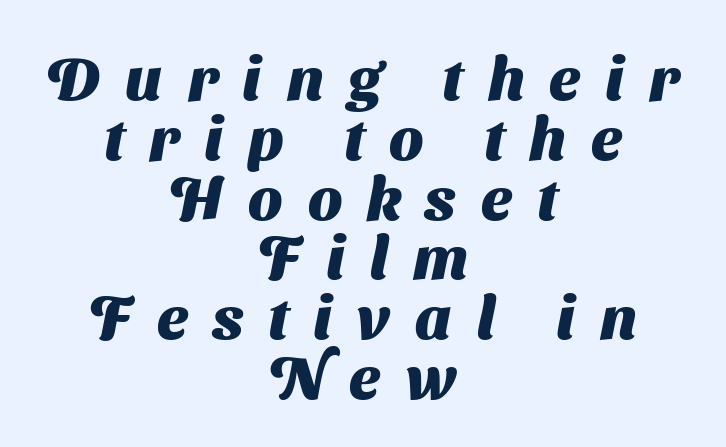
Q: Is the text bold? A: Yes.
Q: Is the typeface a serif or a sans-serif typeface? A: Sans-serif.
Q: Is the text underlined? A: No.
Q: How is the paragraph aligned? A: Centered.
Q: Is the spacing between letters normal or unusually wide? A: Unusually wide.
Q: Is the spacing between lines tight, normal or loose? A: Tight.
Q: Width (condensed, normal, or wide)? A: Normal.
Q: Stroke contrast? A: Medium.
Q: x-height? A: Medium.
Q: Monospaced? A: No.
